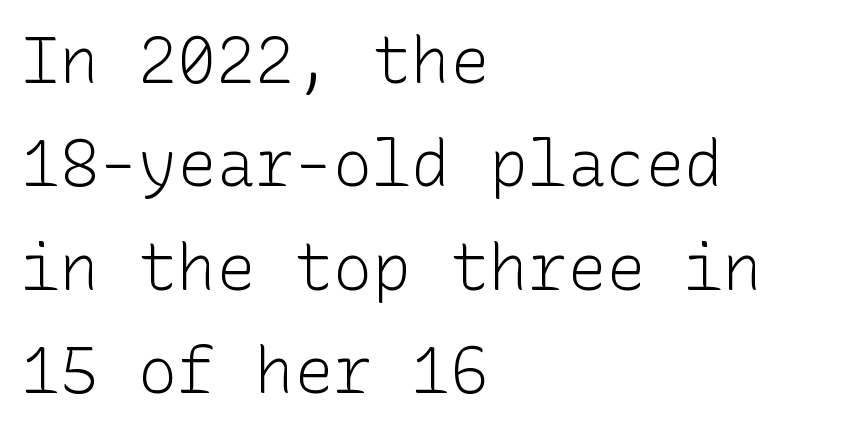
Q: Is the text bold? A: No.
Q: Is the text italic (slanted)? A: No, it is upright.
Q: Is the typeface a serif or a sans-serif typeface? A: Sans-serif.
Q: Is the text underlined? A: No.
Q: How is the paragraph aligned? A: Left-aligned.
Q: Is the spacing between letters normal or unusually wide? A: Normal.
Q: Is the spacing between lines tight, normal or loose? A: Normal.
Q: Width (condensed, normal, or wide)? A: Normal.
Q: Stroke contrast? A: Low.
Q: x-height? A: Medium.
